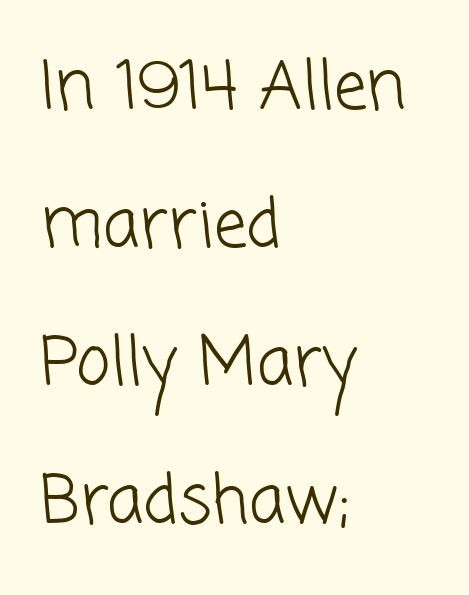
The image shows 66 px light sans-serif type; set left-aligned, loose line spacing (2.09x), normal letter spacing, not underlined; low stroke contrast and a medium x-height.
